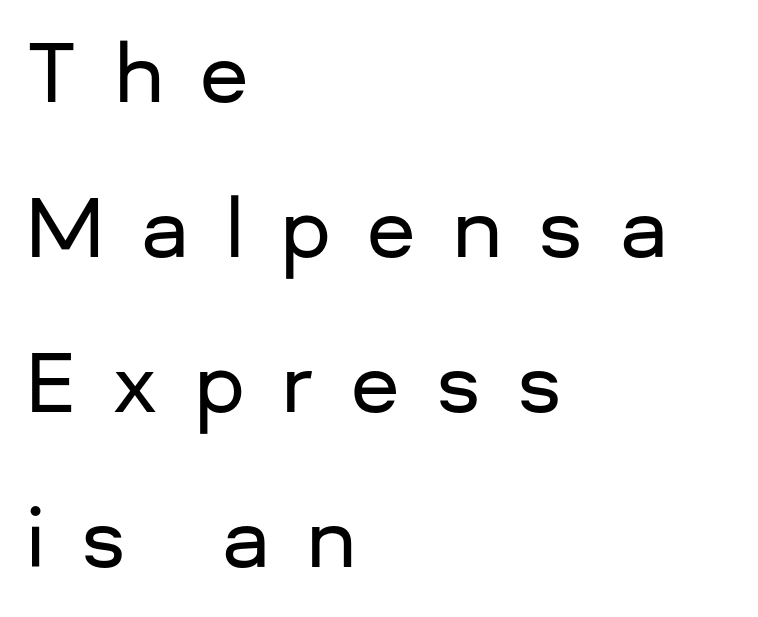
{"serif": "no", "italic": "no", "width": "normal", "stroke_contrast": "low", "x_height": "medium", "monospaced": "no", "underline": "no", "align": "left", "line_spacing": "loose", "line_spacing_ratio": 1.96, "letter_spacing": "wide", "letter_spacing_em": 0.46, "glyph_px": 79}
